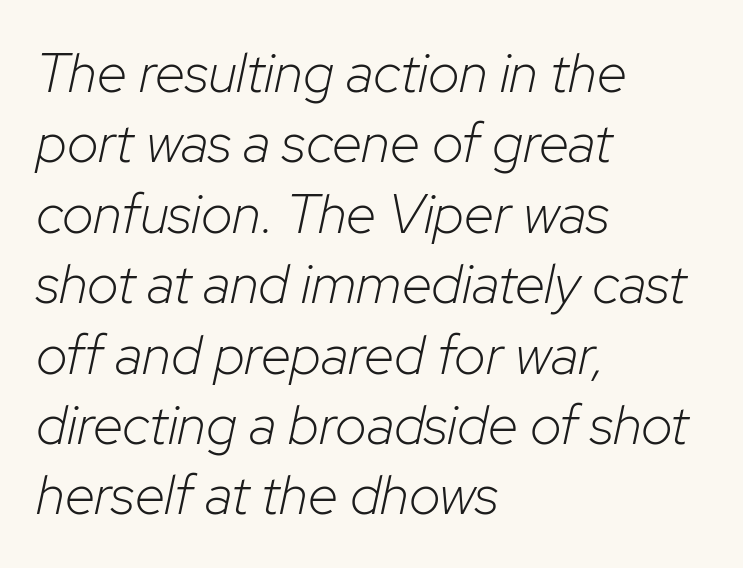
The image shows 55 px light type, italic (leaning right); set left-aligned, normal line spacing (1.28x), normal letter spacing, not underlined; low stroke contrast and a medium x-height.
